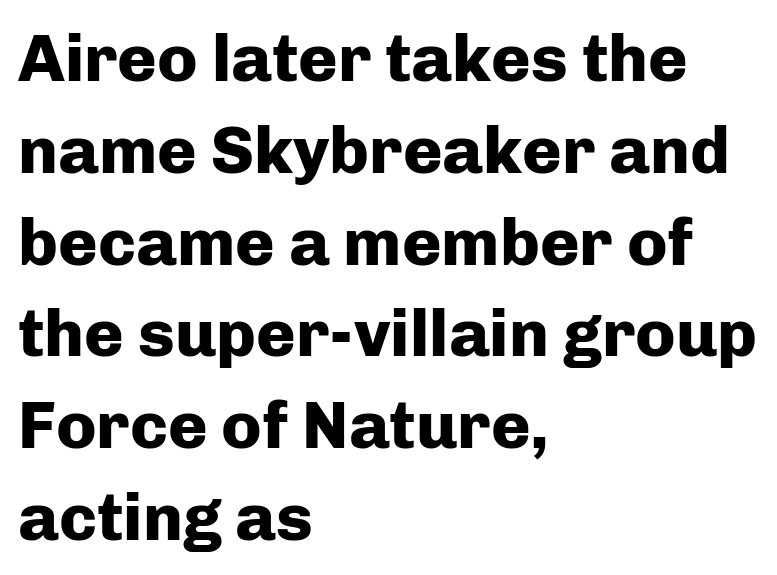
{"serif": "no", "italic": "no", "bold": "yes", "weight": "heavy", "width": "normal", "stroke_contrast": "low", "x_height": "medium", "monospaced": "no", "underline": "no", "align": "left", "line_spacing": "normal", "line_spacing_ratio": 1.37, "letter_spacing": "normal", "letter_spacing_em": 0.0, "glyph_px": 67}
